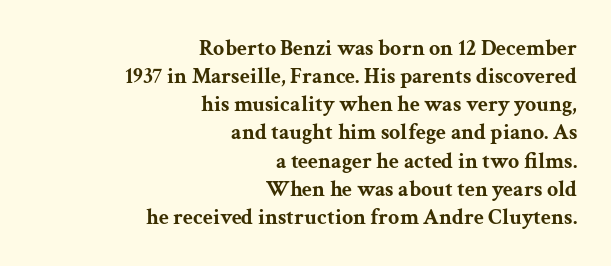
Q: Is the text bold? A: Yes.
Q: Is the text italic (slanted)? A: No, it is upright.
Q: Is the text underlined? A: No.
Q: How is the paragraph aligned? A: Right-aligned.
Q: Is the spacing between letters normal or unusually wide? A: Normal.
Q: Is the spacing between lines tight, normal or loose? A: Normal.
